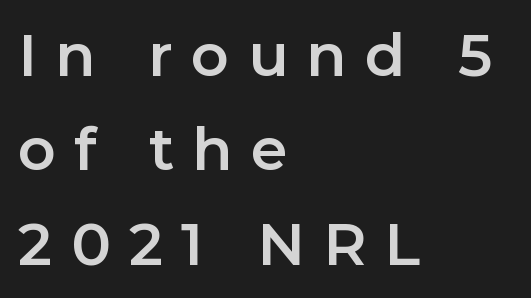
The image shows 59 px sans-serif type, upright; set left-aligned, normal line spacing (1.6x), unusually wide letter spacing (+0.31 em), not underlined; low stroke contrast and a medium x-height.
